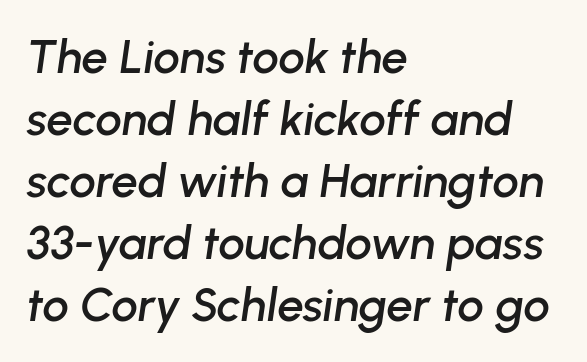
The image shows 47 px text type, italic (leaning right); set left-aligned, normal line spacing (1.32x), normal letter spacing, not underlined; low stroke contrast and a medium x-height.
